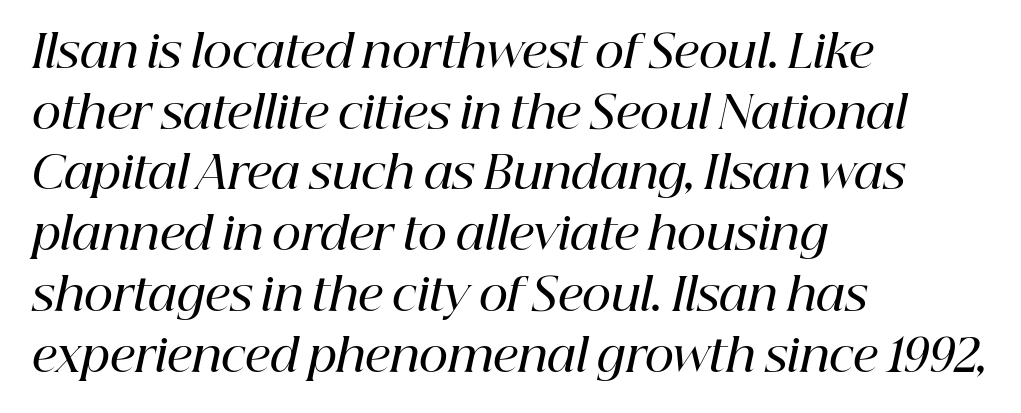
Notice how descenders clear the ascenders below comfortably — that's standard leading. This rendering features lettering with no underline. These lines are composed in type with serifs. Spacing verdict: proportional, widths tailored to each character. Summary of weight: moderately heavy, a semibold.
